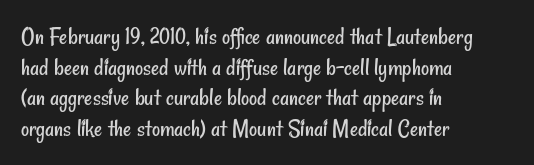
Standard letterfit; no display-style spreading of the glyphs. Visually the block forms a straight wall on the left and a jagged coastline on the right. Plain, unruled lines of type. Weight: not bold — regular or lighter.
